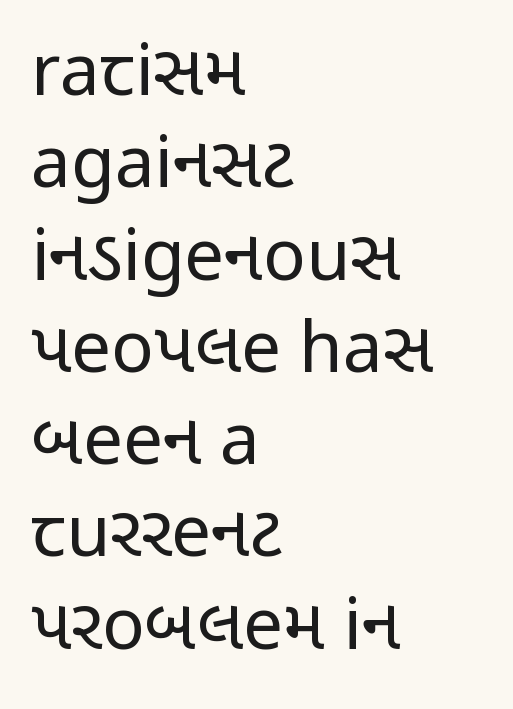
The type family on display is of the sans-serif kind. The tracking reads as untouched default to a designer's eye. The space directly below the letters is spotless. A quiet, ordinary-to-light weight characterises the typeface. Typeset ragged right — the left edge is the straight one.
